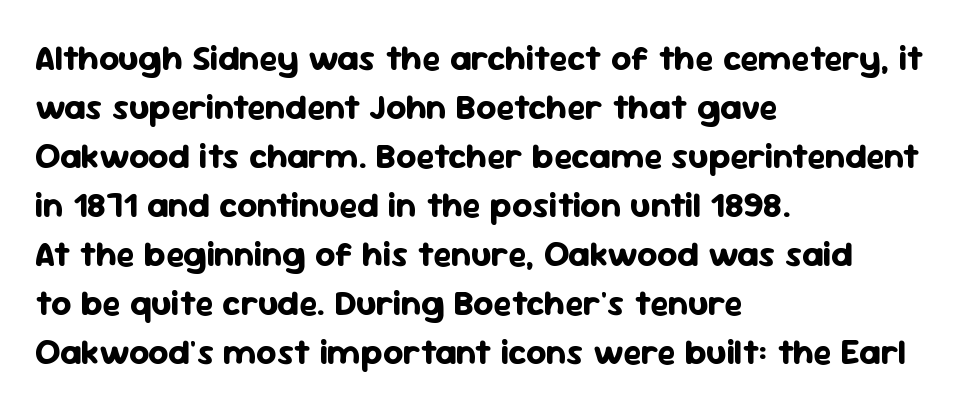
{"serif": "no", "italic": "no", "bold": "yes", "weight": "bold", "width": "normal", "stroke_contrast": "low", "x_height": "medium", "monospaced": "no", "underline": "no", "align": "left", "line_spacing": "normal", "line_spacing_ratio": 1.4, "letter_spacing": "normal", "letter_spacing_em": 0.0, "glyph_px": 35}
